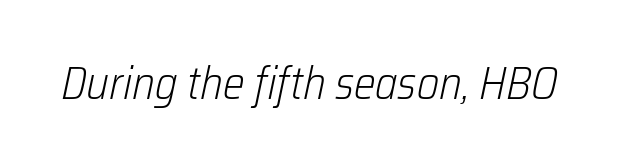
The passage shown is not bold in any degree. Letters rest on an invisible, unmarked baseline. Here the glyphs are tracked normally, forming tight word shapes. Yep, that's italic — everything's leaning. Looks like regular typesetting: each glyph gets only the width it needs.
